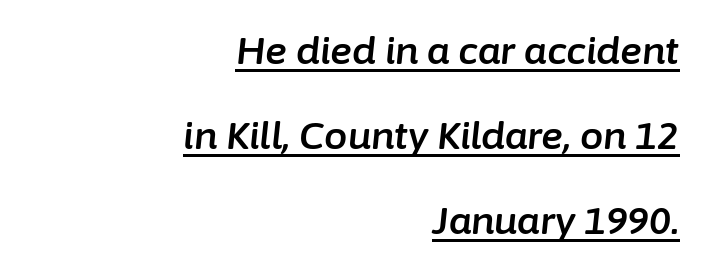
Q: Is the text italic (slanted)? A: Yes, it leans right by about 6 degrees.
Q: Is the text underlined? A: Yes.
Q: How is the paragraph aligned? A: Right-aligned.
Q: Is the spacing between letters normal or unusually wide? A: Normal.
Q: Is the spacing between lines tight, normal or loose? A: Loose.
Q: Width (condensed, normal, or wide)? A: Normal.
Q: Stroke contrast? A: Low.
Q: x-height? A: Medium.
Q: Monospaced? A: No.
